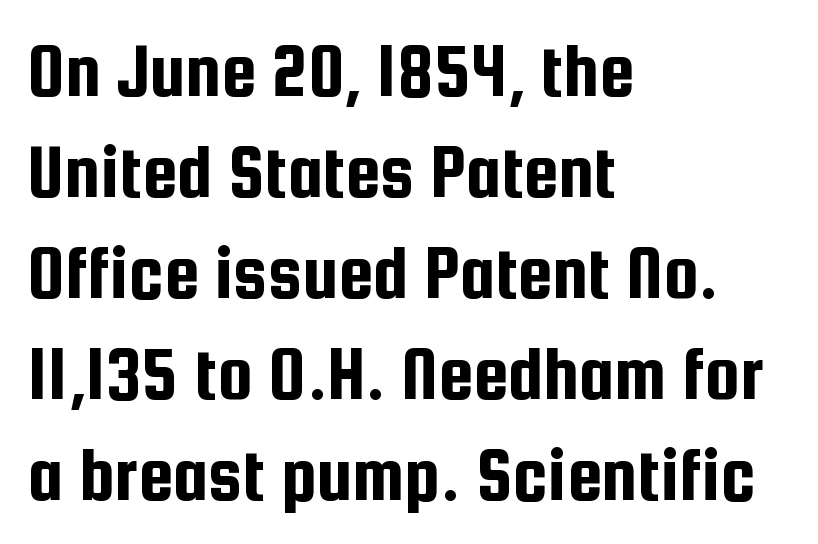
Bare-footed words on every line. Font category for this specimen: sans-serif. The gaps between neighbouring characters are ordinary and unremarkable. Does the lettering tilt? It doesn't — this is upright. This rendering uses left alignment, leaving the right contour irregular.
